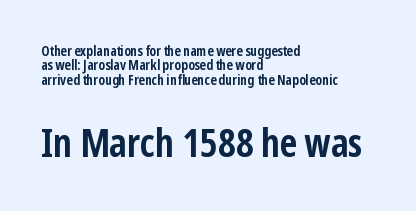
The later block is typeset at a bigger size than the earlier block. I'd call this a sans setting — the letters go barefoot. Default kerning and tracking; the words read as compact shapes. Line beginnings align vertically; line endings do not.
